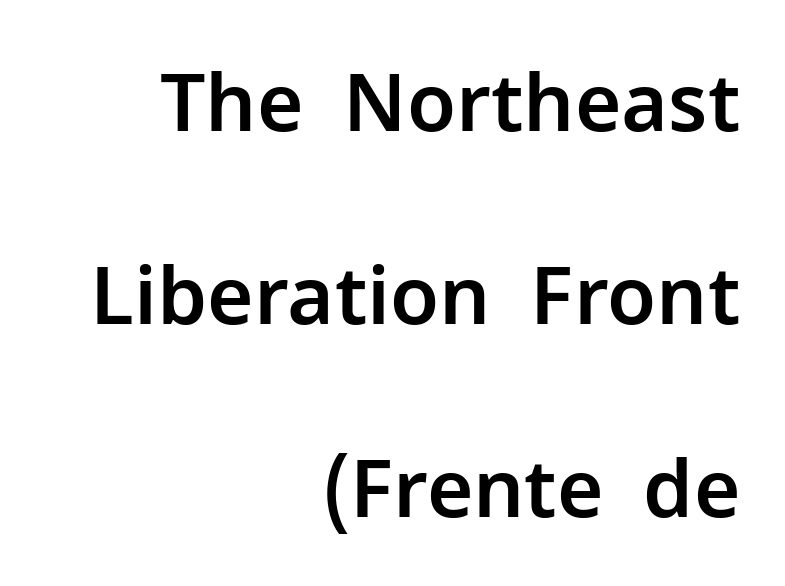
Line ends are locked; line starts wander. Tracking here is standard; glyphs follow each other at the usual distance. Beneath every word, the page is bare. What kind of face is this? One without serifs — a sans. The rendering uses a large line-height, opening up the rows.
